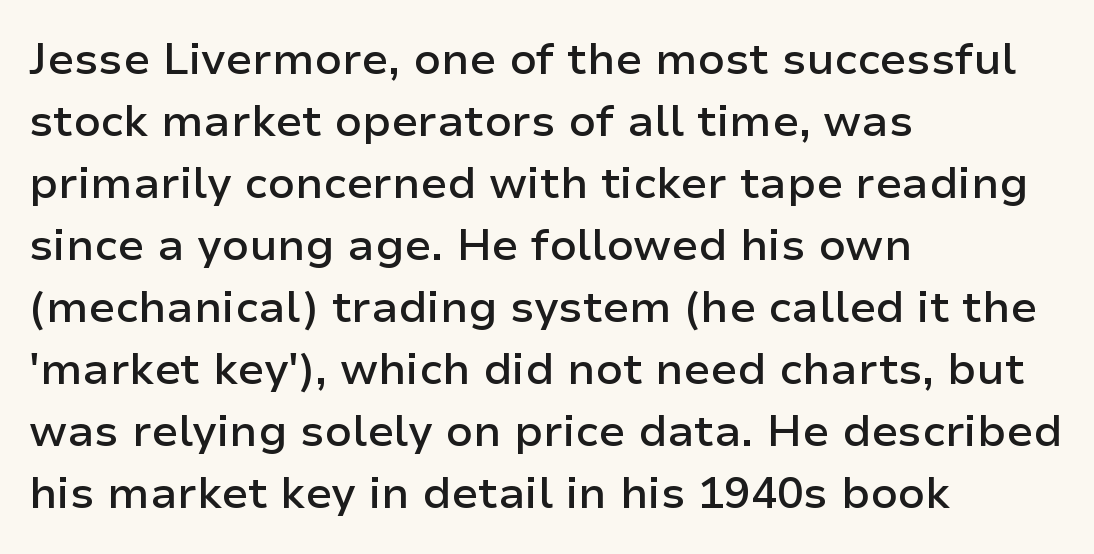
{"serif": "no", "italic": "no", "bold": "semi", "weight": "semibold", "width": "normal", "stroke_contrast": "low", "x_height": "medium", "monospaced": "no", "underline": "no", "align": "left", "line_spacing": "normal", "line_spacing_ratio": 1.41, "letter_spacing": "normal", "letter_spacing_em": 0.0, "glyph_px": 44}
